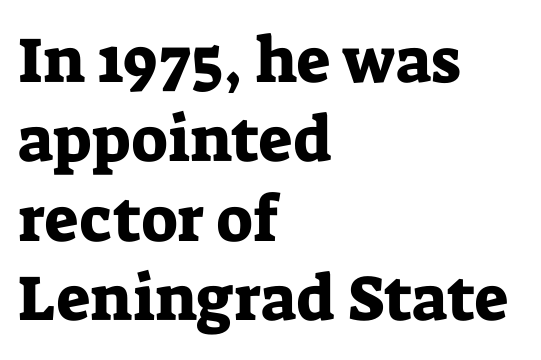
Q: Is the text italic (slanted)? A: No, it is upright.
Q: Is the typeface a serif or a sans-serif typeface? A: Serif.
Q: Is the text underlined? A: No.
Q: How is the paragraph aligned? A: Left-aligned.
Q: Is the spacing between letters normal or unusually wide? A: Normal.
Q: Width (condensed, normal, or wide)? A: Normal.
Q: Stroke contrast? A: Low.
Q: x-height? A: Medium.
Q: Monospaced? A: No.
